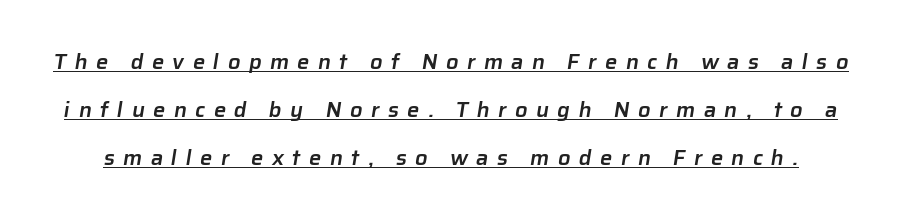
The image shows 22 px text type; set loose line spacing (2.18x), unusually wide letter spacing (+0.38 em), underlined.
